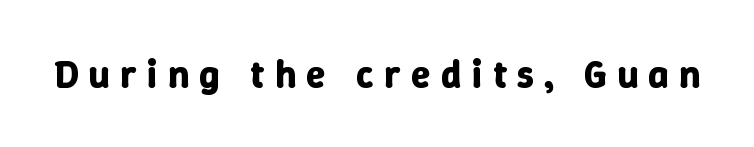
{"italic": "no", "bold": "yes", "weight": "bold", "width": "normal", "stroke_contrast": "low", "x_height": "medium", "monospaced": "no", "underline": "no", "letter_spacing": "wide", "letter_spacing_em": 0.27, "glyph_px": 39}
